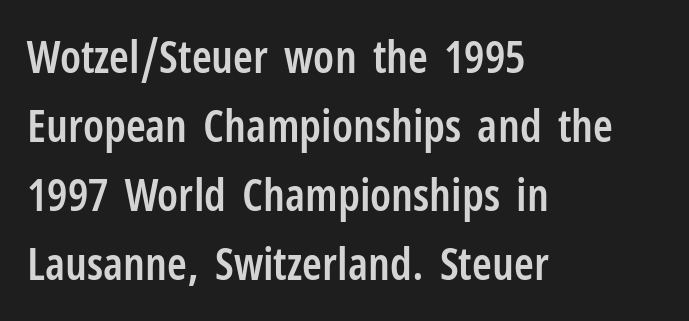
{"serif": "no", "italic": "no", "bold": "semi", "weight": "semibold", "width": "condensed", "stroke_contrast": "low", "x_height": "medium", "monospaced": "no", "underline": "no", "align": "left", "line_spacing": "normal", "line_spacing_ratio": 1.53, "letter_spacing": "normal", "letter_spacing_em": 0.0, "glyph_px": 45}
